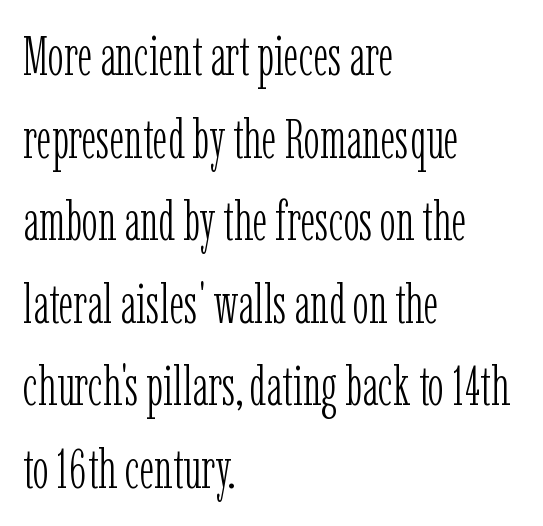
The image shows 54 px light, condensed serif type, upright; set left-aligned, normal line spacing (1.53x), normal letter spacing, not underlined; low stroke contrast and a medium x-height.
